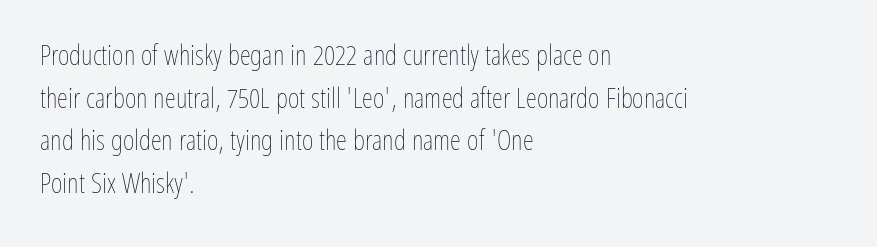
{"italic": "no", "bold": "no", "weight": "thin", "width": "condensed", "stroke_contrast": "low", "x_height": "medium", "monospaced": "no", "underline": "no", "align": "left", "line_spacing": "normal", "line_spacing_ratio": 1.52, "letter_spacing": "normal", "letter_spacing_em": 0.0, "glyph_px": 28}
